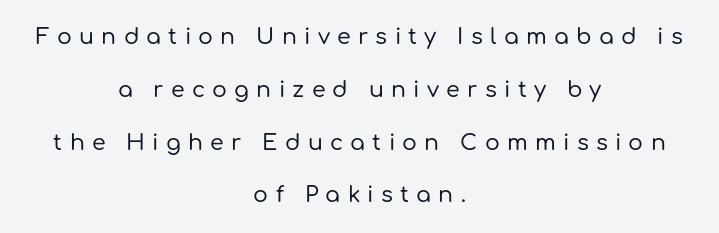
The leading is generous, giving the passage an open texture. There is plenty of visible air inserted between adjacent glyphs. Both edges are ragged and mirror each other, which tells us the setting is centered. Underline: absent. It's the straight-up-and-down kind of type.
